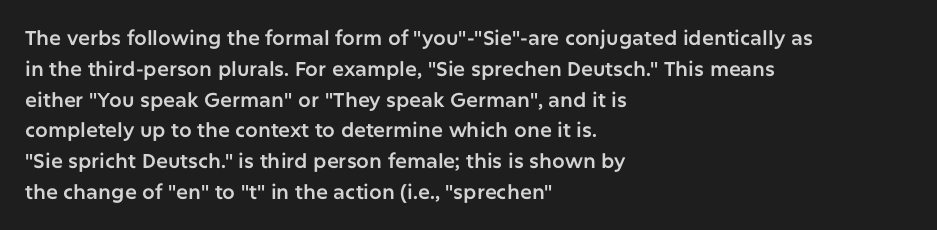
The image shows 20 px text type, upright; set left-aligned, normal line spacing (1.54x), normal letter spacing, not underlined.
